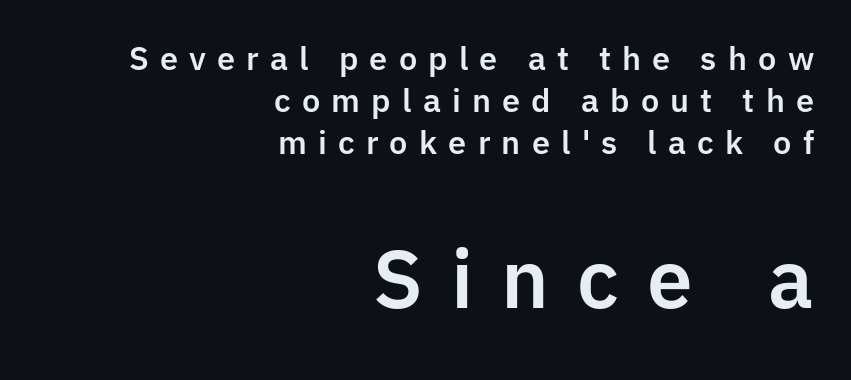
The space between consecutive lines is moderate. This is roman type, the default non-slanted kind. Look at the tracking — it's clearly loosened, letters drifting apart. The compositor pushed each line to the right boundary.
